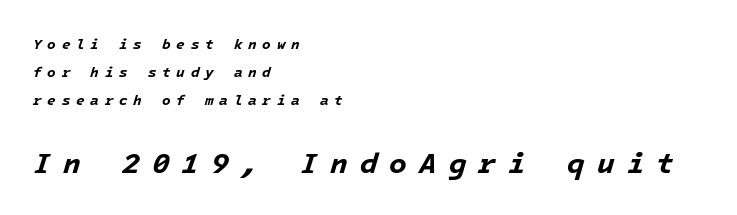
Q: Is the text bold? A: Yes.
Q: Is the text italic (slanted)? A: Yes, it leans right by about 16 degrees.
Q: Is the text underlined? A: No.
Q: How is the paragraph aligned? A: Left-aligned.
Q: Is the spacing between letters normal or unusually wide? A: Unusually wide.
Q: Is the spacing between lines tight, normal or loose? A: Loose.
Q: Which block of text is set in a larger size, the first (top) or the second (bottom)? A: The second (bottom) one.
Q: Width (condensed, normal, or wide)? A: Normal.
Q: Stroke contrast? A: Low.
Q: x-height? A: Medium.
